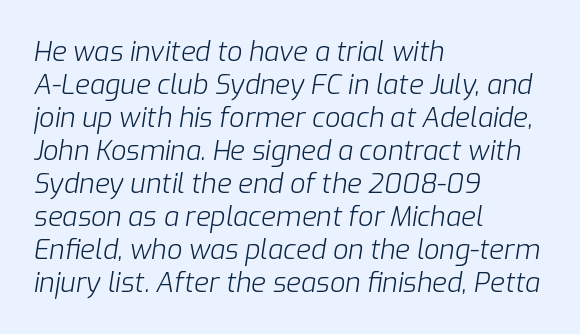
The image shows 27 px text type, italic (leaning right); set left-aligned, line spacing 1.22x, normal letter spacing, not underlined.
